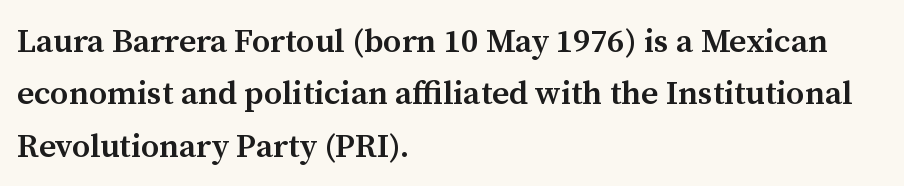
Q: Is the text bold? A: Semi-bold.
Q: Is the text italic (slanted)? A: No, it is upright.
Q: Is the typeface a serif or a sans-serif typeface? A: Serif.
Q: Is the text underlined? A: No.
Q: How is the paragraph aligned? A: Left-aligned.
Q: Is the spacing between letters normal or unusually wide? A: Normal.
Q: Is the spacing between lines tight, normal or loose? A: Normal.
Q: Width (condensed, normal, or wide)? A: Normal.
Q: Stroke contrast? A: Medium.
Q: x-height? A: Medium.
Q: Monospaced? A: No.
